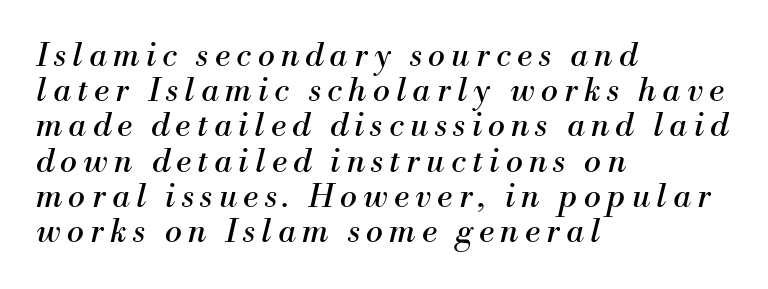
The image shows 32 px regular-weight serif type, italic (leaning right); set left-aligned, tight line spacing (1.1x), unusually wide letter spacing (+0.2 em), not underlined; medium stroke contrast and a small x-height.
